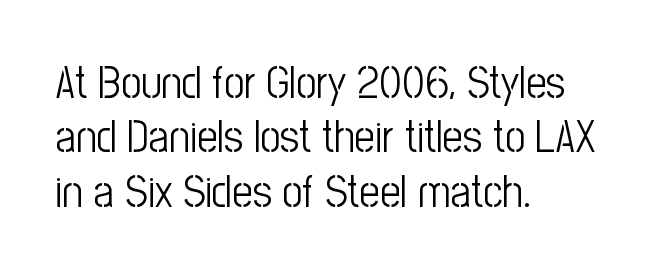
The image shows 45 px light, condensed sans-serif type, upright; set left-aligned, line spacing 1.21x, normal letter spacing, not underlined; low stroke contrast and a medium x-height.
